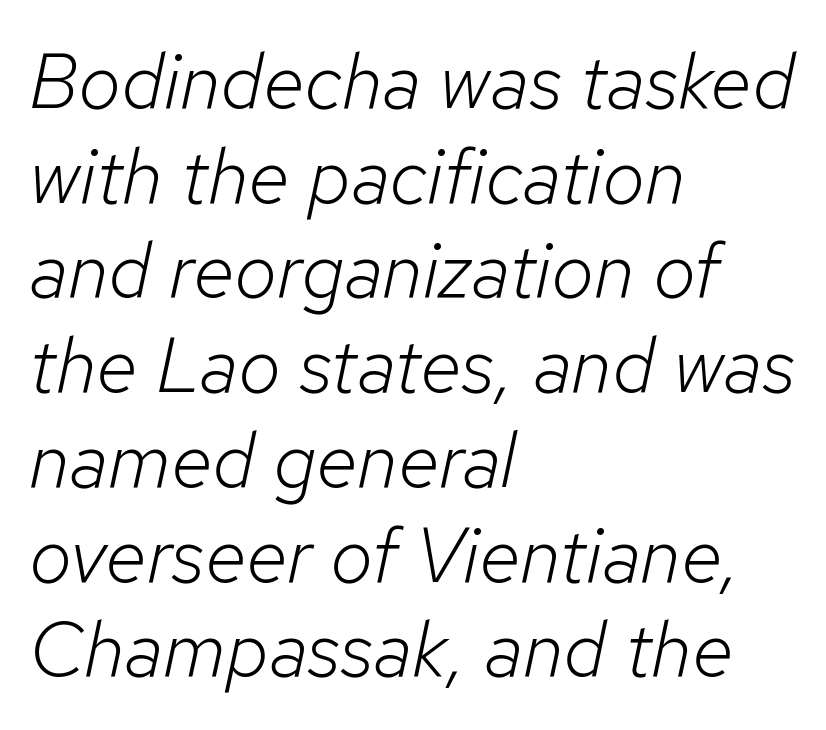
The face used here is rendered with its standard letterfit. Underline: absent. Is the block centered? No — it sits flush against the left margin. Observe the lean: these are italic letterforms. Letters have the restrained weight of plain body copy at most. Is this a fixed-width face? No — the glyphs have proportional, varying widths.
